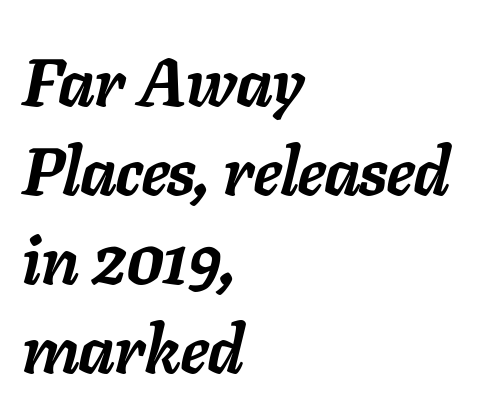
{"italic": "yes", "lean": "right", "slant_degrees": 11, "bold": "yes", "weight": "semibold", "width": "normal", "stroke_contrast": "low", "x_height": "medium", "monospaced": "no", "underline": "no", "align": "left", "line_spacing": "normal", "line_spacing_ratio": 1.33, "letter_spacing": "normal", "letter_spacing_em": 0.0, "glyph_px": 67}
